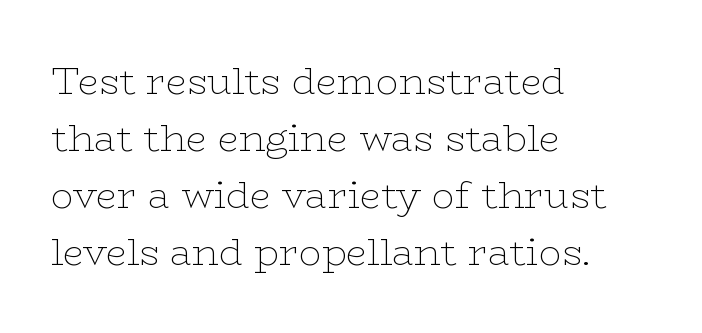
Q: Is the text bold? A: No.
Q: Is the text italic (slanted)? A: No, it is upright.
Q: Is the typeface a serif or a sans-serif typeface? A: Serif.
Q: Is the text underlined? A: No.
Q: How is the paragraph aligned? A: Left-aligned.
Q: Is the spacing between letters normal or unusually wide? A: Normal.
Q: Is the spacing between lines tight, normal or loose? A: Normal.
Q: Width (condensed, normal, or wide)? A: Wide.
Q: Stroke contrast? A: Low.
Q: x-height? A: Medium.
Q: Monospaced? A: No.
